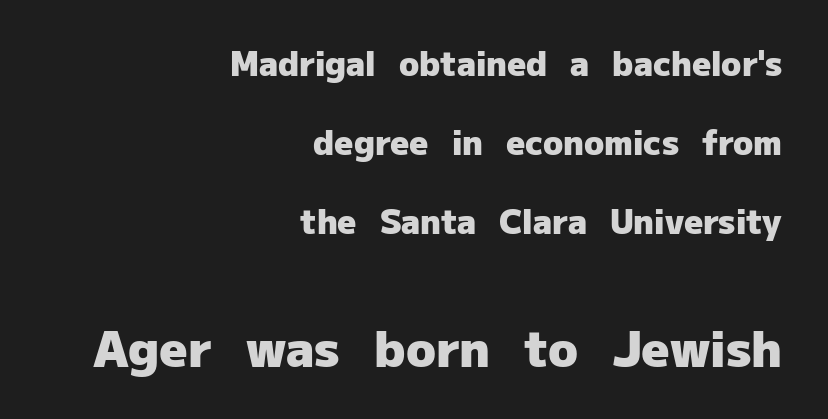
{"serif": "no", "italic": "no", "bold": "yes", "weight": "heavy", "width": "normal", "stroke_contrast": "low", "x_height": "medium", "monospaced": "no", "underline": "no", "align": "right", "line_spacing": "loose", "line_spacing_ratio": 2.4, "letter_spacing": "normal", "letter_spacing_em": 0.0, "larger_block": "second", "size_ratio": 1.48, "glyph_px": 49}
